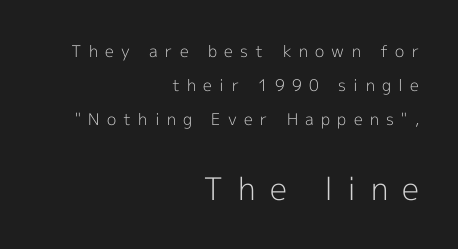
Every character sits straight up, as roman type does. A light-to-regular cut is what we see here. Varying glyph widths throughout — classic text-font behaviour. This rendering features lettering with no underline. Caption: upper text group reduced, lower text group enlarged. This sample trades compactness for vertical openness between lines.
